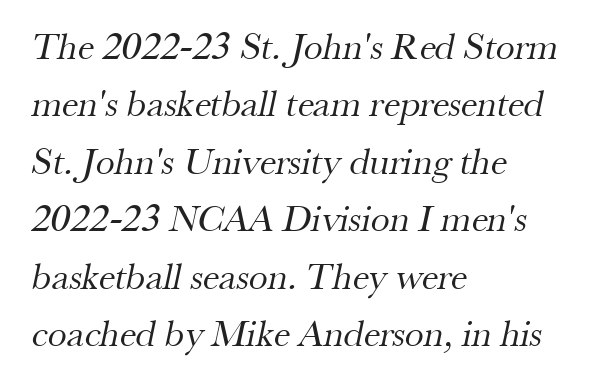
Ink coverage per letter is moderate at most. The lines are quadded left. Between one letter and the next there's only the usual sliver of space. Look at the bottom of the vertical strokes: they flare into serifs here. Summary of vertical rhythm: regular, with standard interline spacing.
